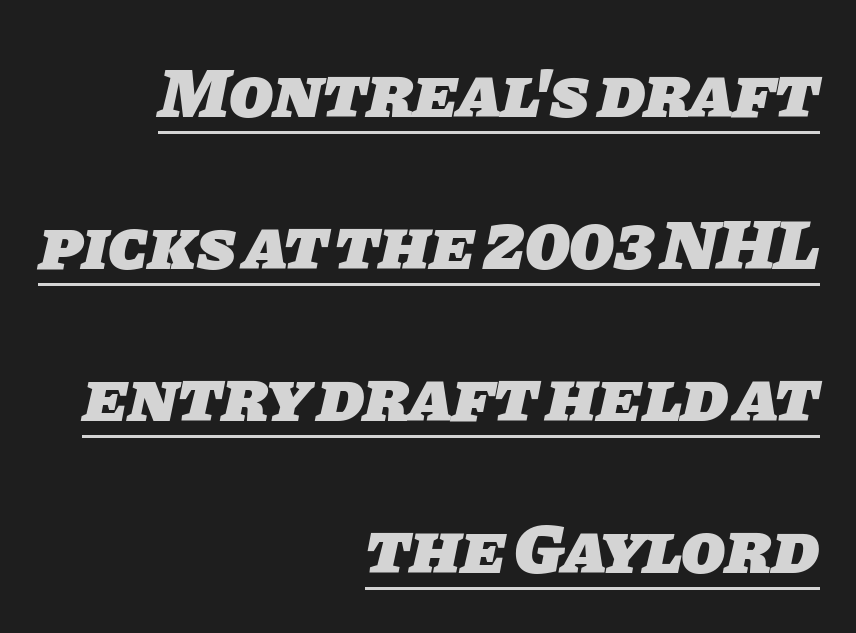
The image shows 72 px heavy type; set right-aligned, loose line spacing (2.11x), normal letter spacing, underlined; low stroke contrast and a large x-height.
